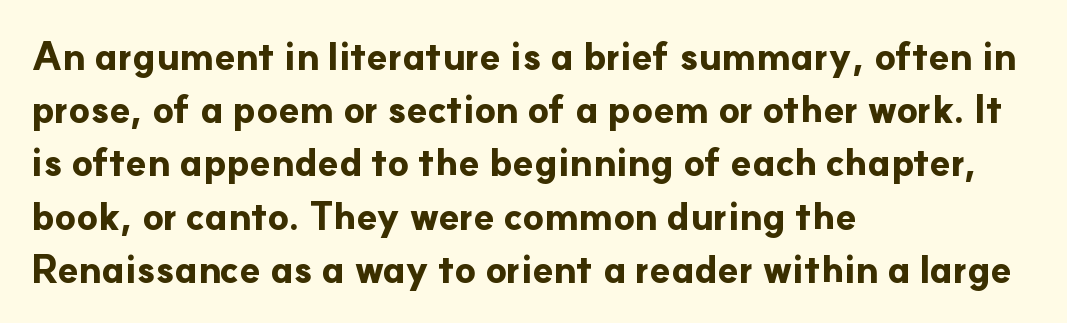
{"serif": "no", "italic": "no", "bold": "yes", "weight": "bold", "width": "normal", "stroke_contrast": "low", "x_height": "small", "monospaced": "no", "underline": "no", "align": "left", "line_spacing": "normal", "line_spacing_ratio": 1.4, "letter_spacing": "normal", "letter_spacing_em": 0.0, "glyph_px": 38}
